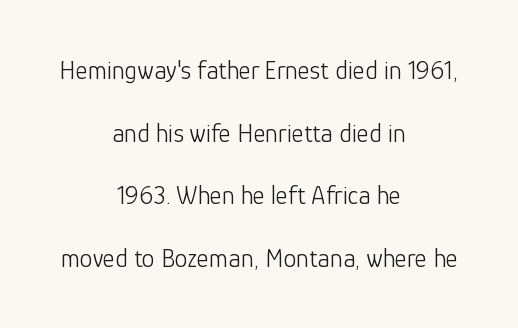
Q: Is the text bold? A: No.
Q: Is the text italic (slanted)? A: No, it is upright.
Q: Is the text underlined? A: No.
Q: How is the paragraph aligned? A: Centered.
Q: Is the spacing between letters normal or unusually wide? A: Normal.
Q: Is the spacing between lines tight, normal or loose? A: Loose.
